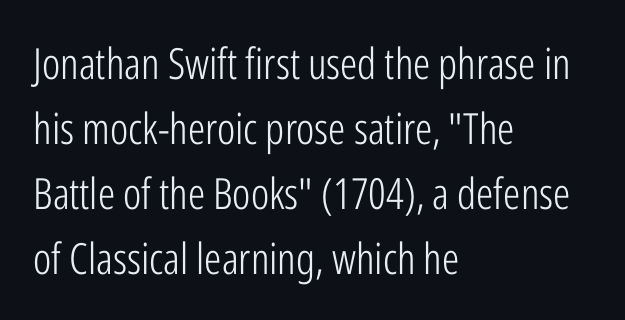
Q: Is the text bold? A: No.
Q: Is the text italic (slanted)? A: No, it is upright.
Q: Is the typeface a serif or a sans-serif typeface? A: Sans-serif.
Q: Is the text underlined? A: No.
Q: How is the paragraph aligned? A: Left-aligned.
Q: Is the spacing between letters normal or unusually wide? A: Normal.
Q: Is the spacing between lines tight, normal or loose? A: Normal.
Q: Width (condensed, normal, or wide)? A: Condensed.
Q: Stroke contrast? A: Low.
Q: x-height? A: Medium.
Q: Monospaced? A: No.
